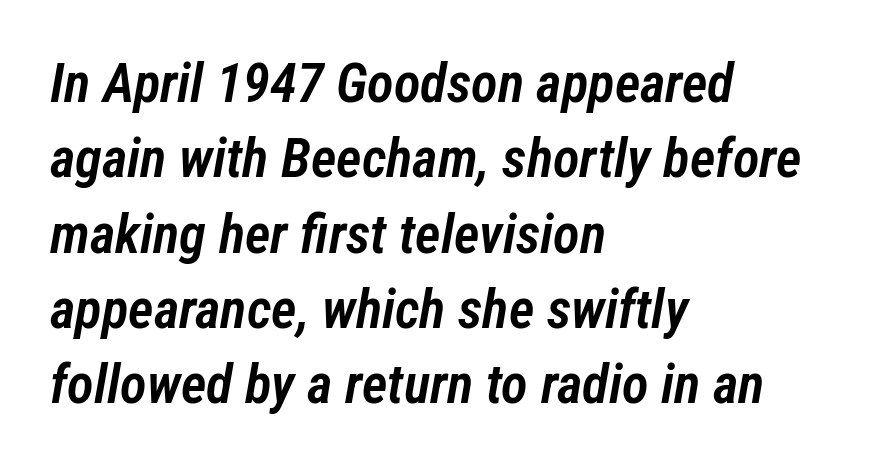
{"italic": "yes", "lean": "right", "slant_degrees": 12, "bold": "semi", "weight": "semibold", "width": "condensed", "stroke_contrast": "low", "x_height": "medium", "monospaced": "no", "underline": "no", "align": "left", "line_spacing": "normal", "line_spacing_ratio": 1.37, "letter_spacing": "normal", "letter_spacing_em": 0.0, "glyph_px": 55}
